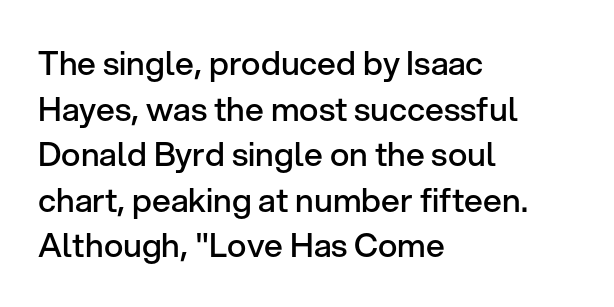
Q: Is the text bold? A: Semi-bold.
Q: Is the text italic (slanted)? A: No, it is upright.
Q: Is the typeface a serif or a sans-serif typeface? A: Sans-serif.
Q: Is the text underlined? A: No.
Q: How is the paragraph aligned? A: Left-aligned.
Q: Is the spacing between letters normal or unusually wide? A: Normal.
Q: Is the spacing between lines tight, normal or loose? A: Normal.
Q: Width (condensed, normal, or wide)? A: Normal.
Q: Stroke contrast? A: Low.
Q: x-height? A: Medium.
Q: Monospaced? A: No.
